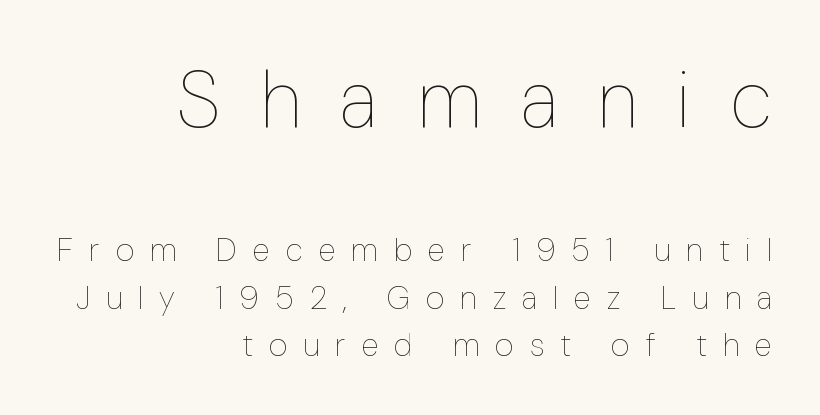
Q: Is the text bold? A: No.
Q: Is the text italic (slanted)? A: No, it is upright.
Q: Is the text underlined? A: No.
Q: How is the paragraph aligned? A: Right-aligned.
Q: Is the spacing between letters normal or unusually wide? A: Unusually wide.
Q: Is the spacing between lines tight, normal or loose? A: Normal.
Q: Which block of text is set in a larger size, the first (top) or the second (bottom)? A: The first (top) one.
Q: Width (condensed, normal, or wide)? A: Condensed.
Q: Stroke contrast? A: Low.
Q: x-height? A: Medium.
Q: Monospaced? A: No.
